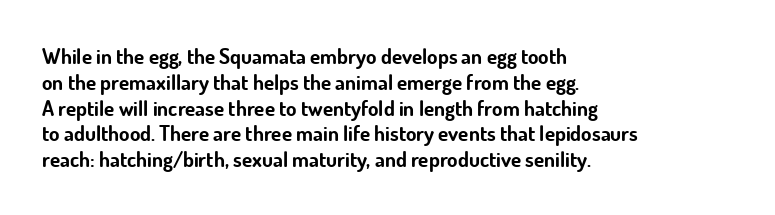
{"italic": "no", "bold": "yes", "underline": "no", "align": "left", "line_spacing_ratio": 1.23, "letter_spacing": "normal", "letter_spacing_em": 0.0, "glyph_px": 21}
